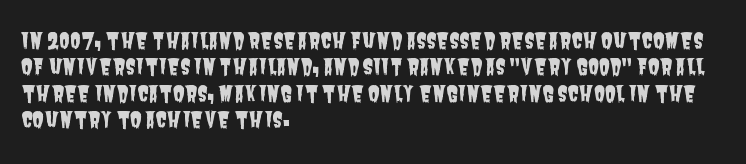
{"underline": "no", "align": "left", "line_spacing": "normal", "line_spacing_ratio": 1.26, "letter_spacing": "normal", "letter_spacing_em": 0.0, "glyph_px": 21}
